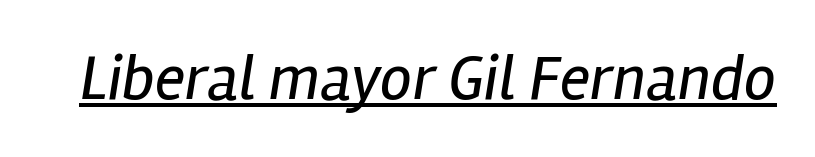
You could call the tracking neutral — neither tight nor loose. Compared with ordinary roman type, these characters are visibly tilted. Spacing verdict: proportional, widths tailored to each character. Honestly, the underline is the first thing you notice here.
